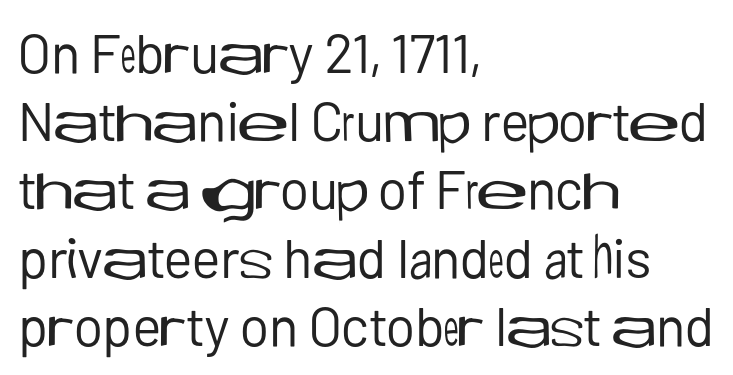
Q: Is the text bold? A: No.
Q: Is the text italic (slanted)? A: No, it is upright.
Q: Is the typeface a serif or a sans-serif typeface? A: Sans-serif.
Q: Is the text underlined? A: No.
Q: How is the paragraph aligned? A: Left-aligned.
Q: Is the spacing between letters normal or unusually wide? A: Normal.
Q: Width (condensed, normal, or wide)? A: Normal.
Q: Stroke contrast? A: Low.
Q: x-height? A: Medium.
Q: Monospaced? A: No.
